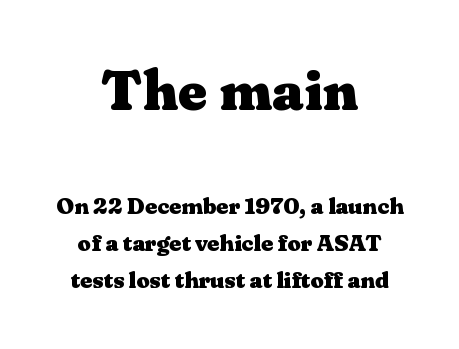
Q: Is the text bold? A: Yes.
Q: Is the text italic (slanted)? A: No, it is upright.
Q: Is the typeface a serif or a sans-serif typeface? A: Serif.
Q: Is the text underlined? A: No.
Q: How is the paragraph aligned? A: Centered.
Q: Is the spacing between letters normal or unusually wide? A: Normal.
Q: Is the spacing between lines tight, normal or loose? A: Normal.
Q: Which block of text is set in a larger size, the first (top) or the second (bottom)? A: The first (top) one.
Q: Width (condensed, normal, or wide)? A: Wide.
Q: Stroke contrast? A: Medium.
Q: x-height? A: Medium.
Q: Monospaced? A: No.
